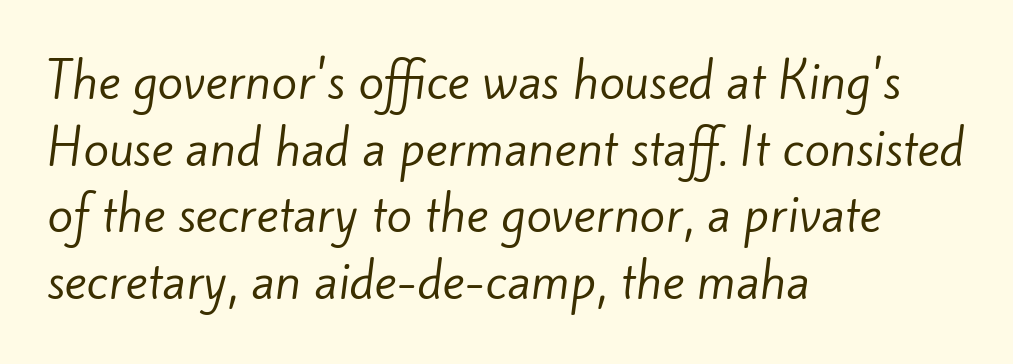
{"serif": "no", "bold": "no", "weight": "regular", "width": "normal", "stroke_contrast": "low", "x_height": "small", "monospaced": "no", "underline": "no", "align": "left", "line_spacing": "normal", "line_spacing_ratio": 1.42, "letter_spacing": "normal", "letter_spacing_em": 0.0, "glyph_px": 47}
